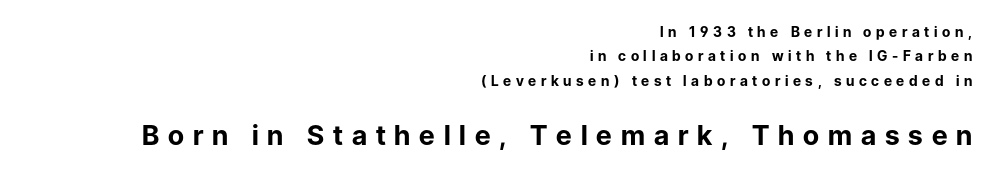
{"italic": "no", "bold": "yes", "underline": "no", "align": "right", "line_spacing_ratio": 1.75, "letter_spacing": "wide", "letter_spacing_em": 0.33, "larger_block": "second", "size_ratio": 1.93, "glyph_px": 27}
